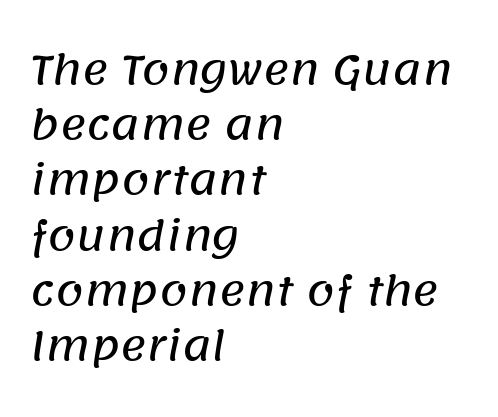
{"serif": "no", "width": "normal", "stroke_contrast": "low", "x_height": "large", "monospaced": "no", "underline": "no", "align": "left", "line_spacing": "normal", "line_spacing_ratio": 1.38, "letter_spacing": "normal", "letter_spacing_em": 0.0, "glyph_px": 40}
